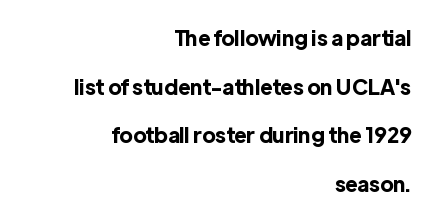
The image shows 21 px bold type, upright; set right-aligned, loose line spacing (2.31x), normal letter spacing, not underlined.
